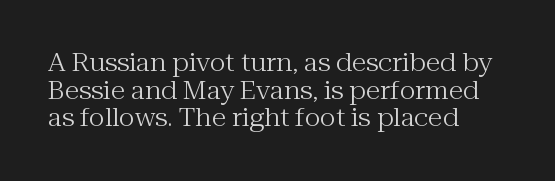
The image shows 24 px text type, upright; set left-aligned, tight line spacing (1.15x), normal letter spacing, not underlined.
